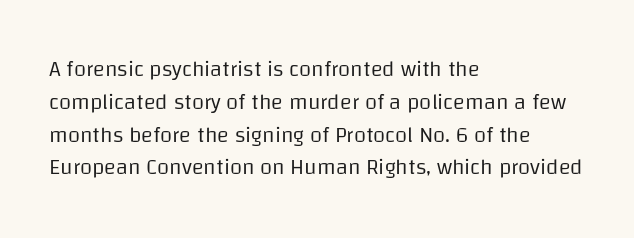
Descender tails drop into unmarked territory. Vertically, the passage feels balanced, rows spaced as you'd expect. The typesetter chose a ragged-right arrangement here. The typography opts for an upright posture over an oblique one. The rendering keeps characters at their native spacing. Stroke mass is kept to a normal reading level or below.
